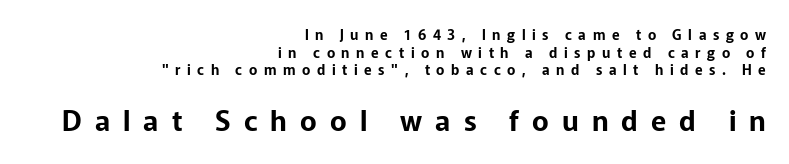
These lines were composed using upright roman letters. The lines in this sample share a right terminus and differ only in where they begin. Compare the two chunks: the lower has the greater cap height. Students, note that the glyphs here are deliberately spaced far apart.
